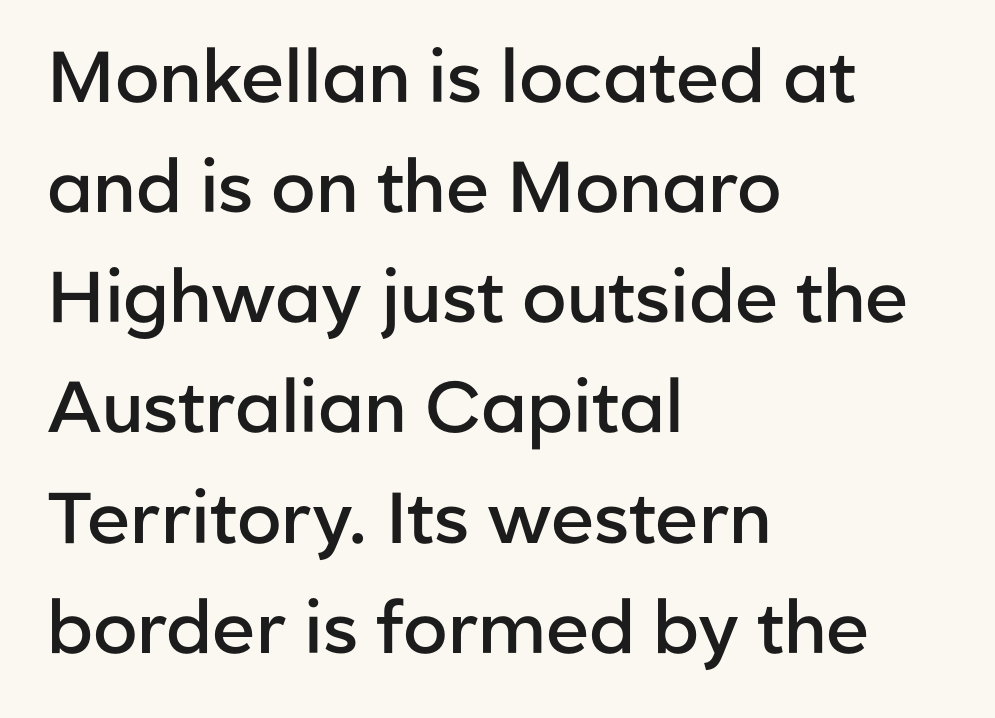
No word sits above an underline. A typesetter would label this face a sans. Letter spacing: default. These lines are rendered in a variable-pitch font.
